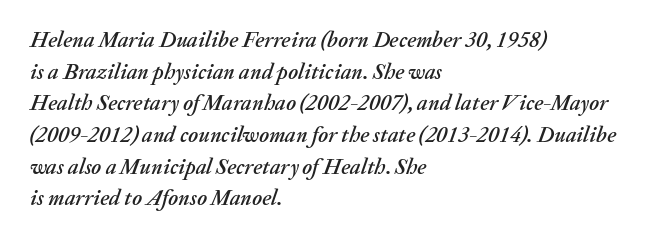
The image shows 22 px text type, italic (leaning right); set left-aligned, normal line spacing (1.44x), normal letter spacing, not underlined.
